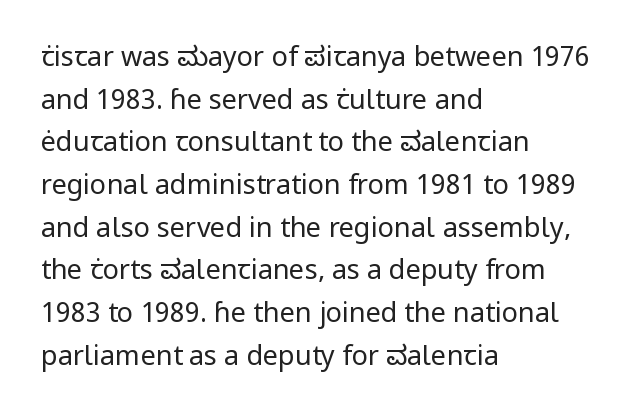
{"italic": "no", "bold": "no", "underline": "no", "align": "left", "line_spacing": "normal", "line_spacing_ratio": 1.58, "letter_spacing": "normal", "letter_spacing_em": 0.0, "glyph_px": 27}
